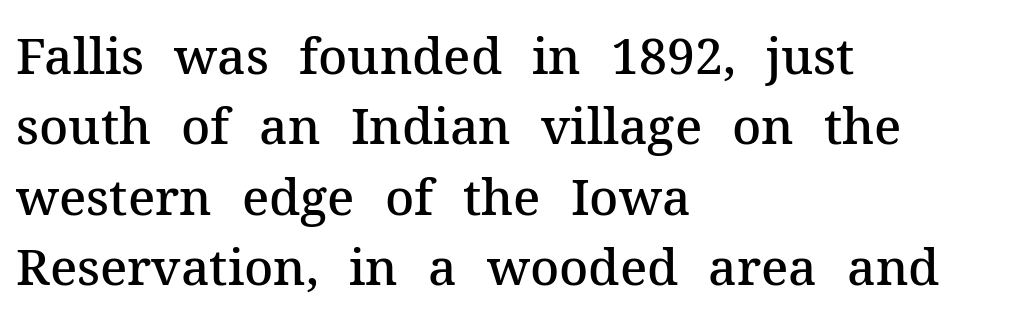
Q: Is the text bold? A: Semi-bold.
Q: Is the text italic (slanted)? A: No, it is upright.
Q: Is the typeface a serif or a sans-serif typeface? A: Serif.
Q: Is the text underlined? A: No.
Q: How is the paragraph aligned? A: Left-aligned.
Q: Is the spacing between letters normal or unusually wide? A: Normal.
Q: Is the spacing between lines tight, normal or loose? A: Normal.
Q: Width (condensed, normal, or wide)? A: Normal.
Q: Stroke contrast? A: Medium.
Q: x-height? A: Medium.
Q: Monospaced? A: No.
